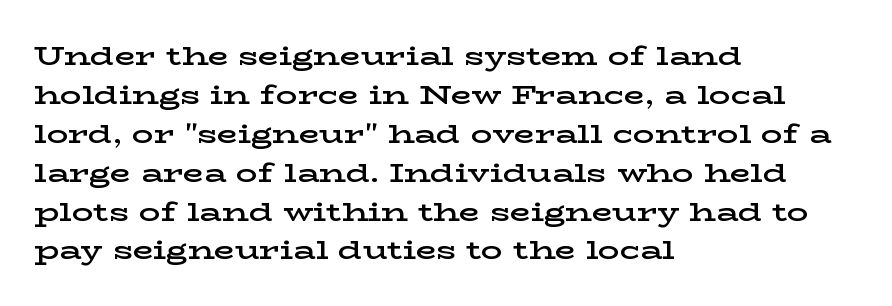
Spacing between characters is what you'd get straight out of the box. The space directly below the letters is spotless. The lines are quadded left. This sample uses an upright cut, with every glyph sitting square on the baseline. Look at the stroke-to-counter ratio: somewhat heavy, a semibold.
